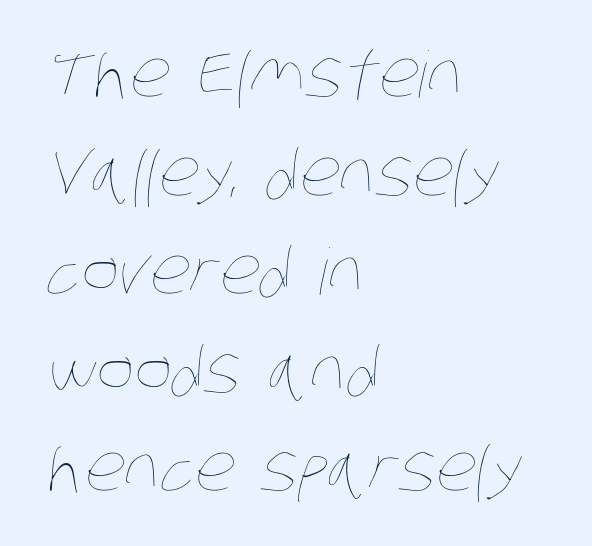
Q: Is the text bold? A: No.
Q: Is the text underlined? A: No.
Q: How is the paragraph aligned? A: Left-aligned.
Q: Is the spacing between letters normal or unusually wide? A: Normal.
Q: Is the spacing between lines tight, normal or loose? A: Normal.
Q: Width (condensed, normal, or wide)? A: Condensed.
Q: Stroke contrast? A: Low.
Q: x-height? A: Large.
Q: Monospaced? A: No.
